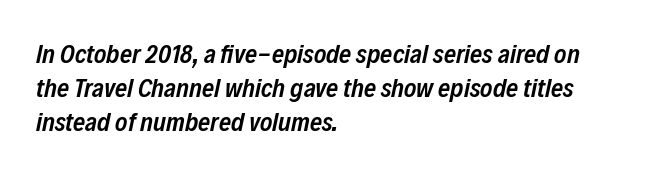
Q: Is the text bold? A: Semi-bold.
Q: Is the text italic (slanted)? A: Yes, it leans right by about 12 degrees.
Q: Is the text underlined? A: No.
Q: How is the paragraph aligned? A: Left-aligned.
Q: Is the spacing between letters normal or unusually wide? A: Normal.
Q: Is the spacing between lines tight, normal or loose? A: Normal.
